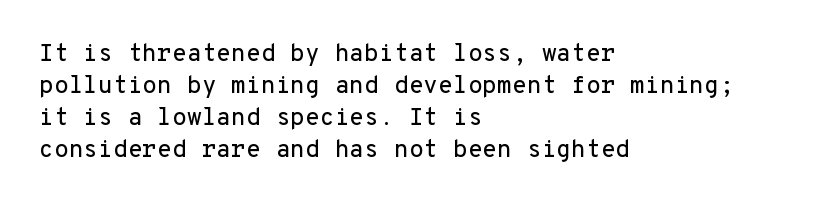
{"italic": "no", "underline": "no", "align": "left", "line_spacing": "normal", "line_spacing_ratio": 1.33, "letter_spacing": "normal", "letter_spacing_em": 0.0, "glyph_px": 24}
